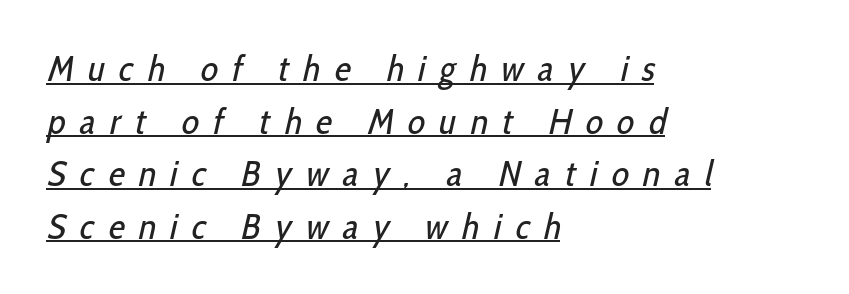
The image shows 36 px regular-weight, condensed sans-serif type; set left-aligned, normal line spacing (1.46x), unusually wide letter spacing (+0.4 em), underlined; low stroke contrast and a medium x-height.
